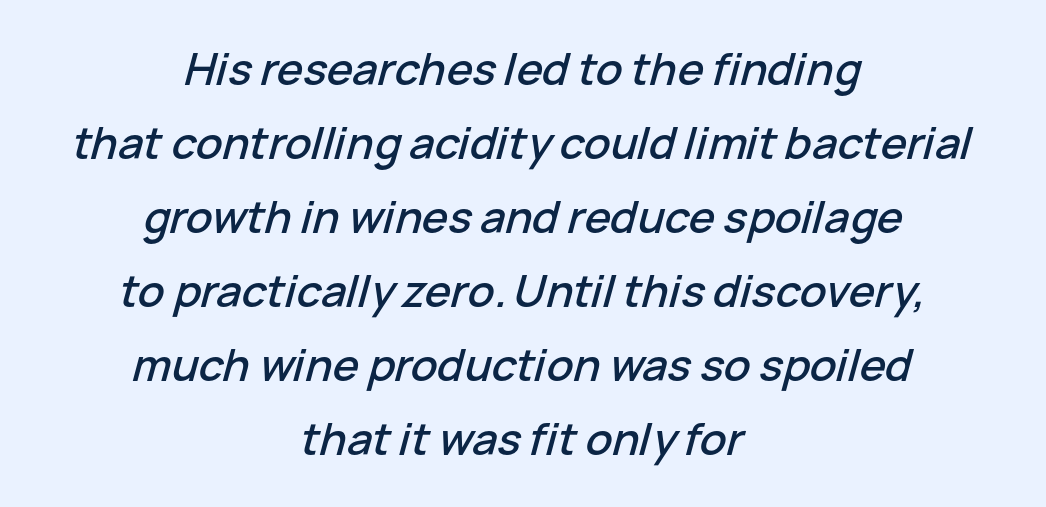
The image shows 44 px text type, italic (leaning right); set centered, normal line spacing (1.68x), normal letter spacing, not underlined; low stroke contrast and a medium x-height.
